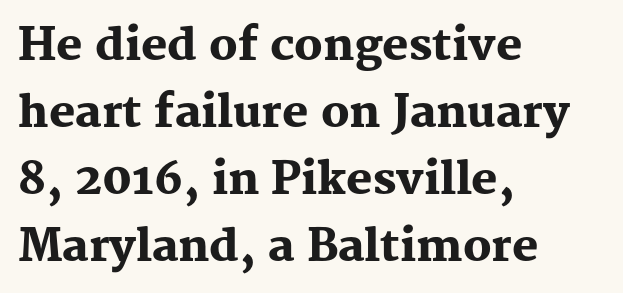
This rendering employs a face with finishing strokes, i.e., a serif. Heavy-handed strokes throughout: this text is bold. Honestly, there is no underline to notice here at all. This sample uses plain, unmodified letter spacing. The type sits square on the baseline with zero lean. Spacing verdict: proportional, widths tailored to each character.
